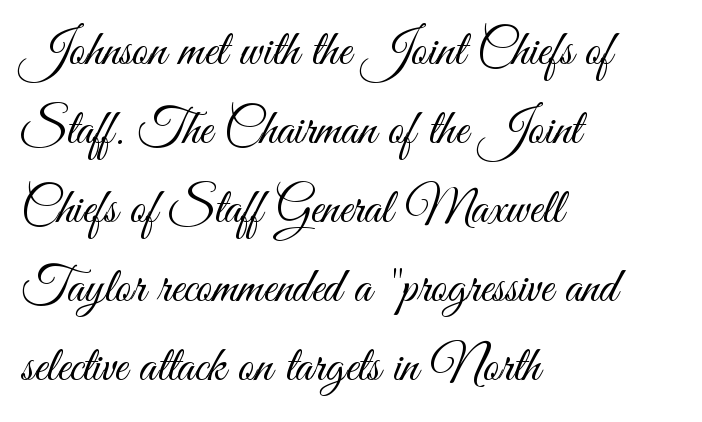
{"serif": "no", "bold": "no", "weight": "light", "width": "condensed", "stroke_contrast": "medium", "x_height": "small", "monospaced": "no", "underline": "no", "align": "left", "line_spacing": "normal", "line_spacing_ratio": 1.58, "letter_spacing": "normal", "letter_spacing_em": 0.0, "glyph_px": 50}
